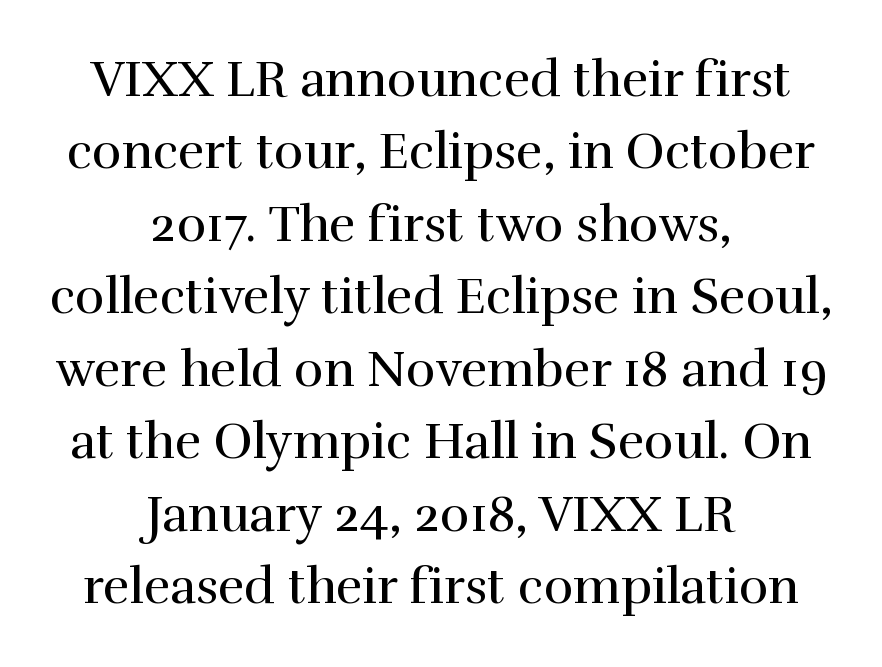
Q: Is the text bold? A: No.
Q: Is the text italic (slanted)? A: No, it is upright.
Q: Is the typeface a serif or a sans-serif typeface? A: Serif.
Q: Is the text underlined? A: No.
Q: How is the paragraph aligned? A: Centered.
Q: Is the spacing between letters normal or unusually wide? A: Normal.
Q: Is the spacing between lines tight, normal or loose? A: Normal.
Q: Width (condensed, normal, or wide)? A: Normal.
Q: x-height? A: Medium.
Q: Monospaced? A: No.
